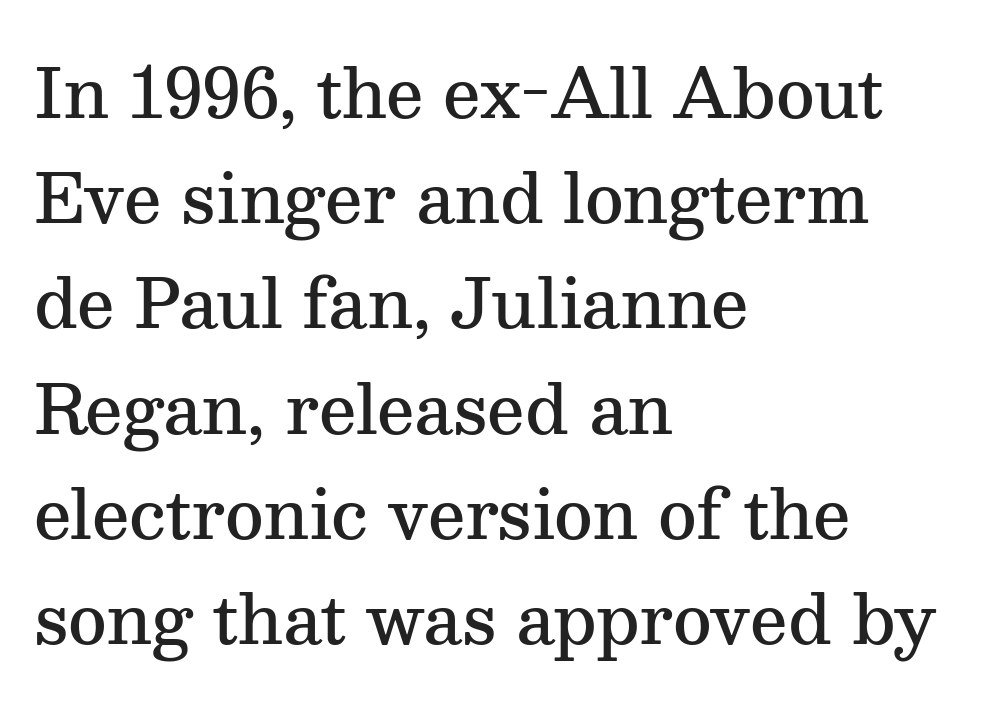
The image shows 67 px semibold serif type, upright; set left-aligned, normal line spacing (1.57x), normal letter spacing, not underlined; medium stroke contrast and a medium x-height.
